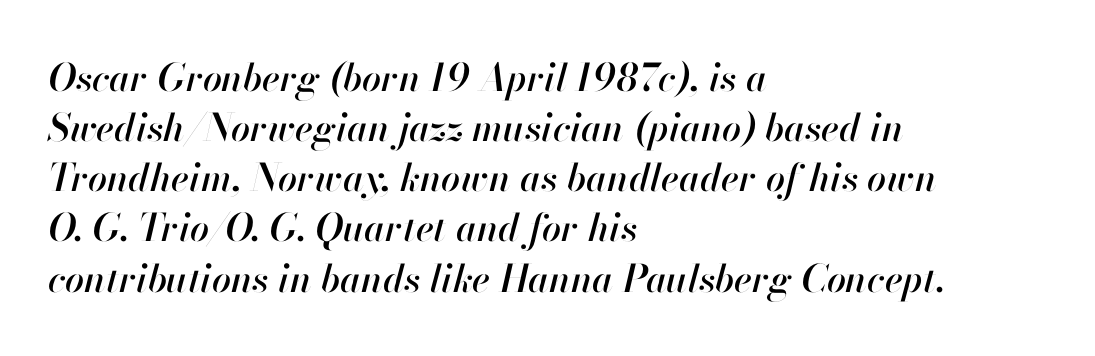
The typography opts for an oblique posture over an upright one. Is the block centered? No — it sits flush against the left margin. Rule under the text: the space is simply empty. Leading: standard. Think of a printed novel: that variable character pitch is what you see here.
